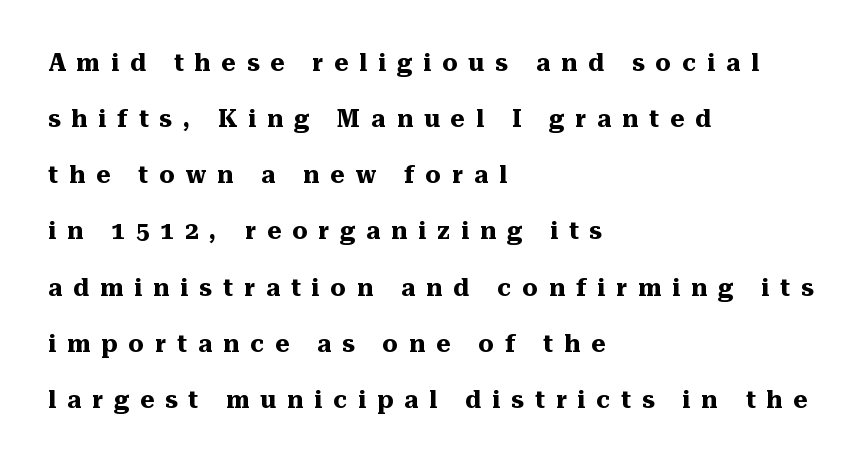
Regarding leading, the lines here are spaced well apart. Quick note: underline off. Weight check: bold — yes, fully. If you drew a ruler down the left edge, every line would touch it.
